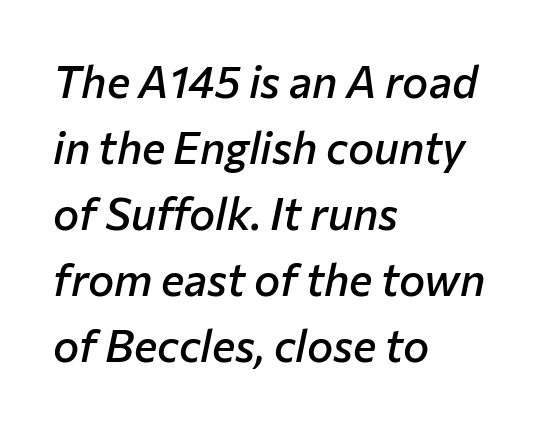
{"italic": "yes", "lean": "right", "slant_degrees": 12, "bold": "semi", "weight": "semibold", "width": "normal", "stroke_contrast": "low", "x_height": "medium", "monospaced": "no", "underline": "no", "align": "left", "line_spacing": "normal", "line_spacing_ratio": 1.5, "letter_spacing": "normal", "letter_spacing_em": 0.0, "glyph_px": 44}
